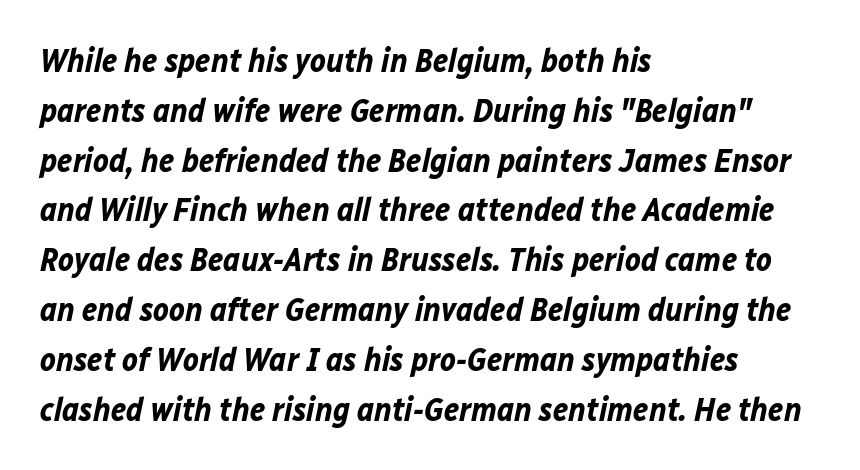
Q: Is the text bold? A: Yes.
Q: Is the text italic (slanted)? A: Yes, it leans right by about 12 degrees.
Q: Is the text underlined? A: No.
Q: How is the paragraph aligned? A: Left-aligned.
Q: Is the spacing between letters normal or unusually wide? A: Normal.
Q: Is the spacing between lines tight, normal or loose? A: Normal.
Q: Width (condensed, normal, or wide)? A: Normal.
Q: Stroke contrast? A: Low.
Q: x-height? A: Medium.
Q: Monospaced? A: No.
